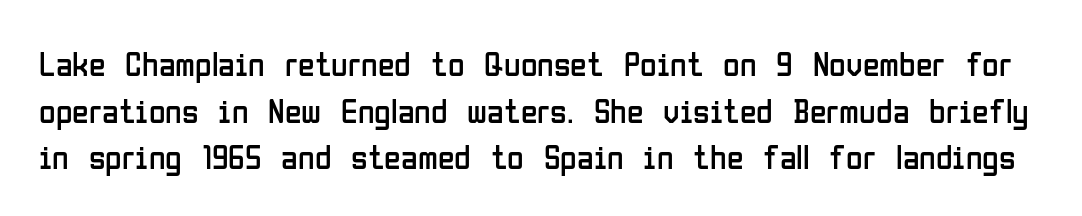
Q: Is the text bold? A: No.
Q: Is the text italic (slanted)? A: No, it is upright.
Q: Is the typeface a serif or a sans-serif typeface? A: Sans-serif.
Q: Is the text underlined? A: No.
Q: Is the spacing between letters normal or unusually wide? A: Normal.
Q: Is the spacing between lines tight, normal or loose? A: Normal.
Q: Width (condensed, normal, or wide)? A: Condensed.
Q: Stroke contrast? A: Low.
Q: x-height? A: Medium.
Q: Monospaced? A: No.
